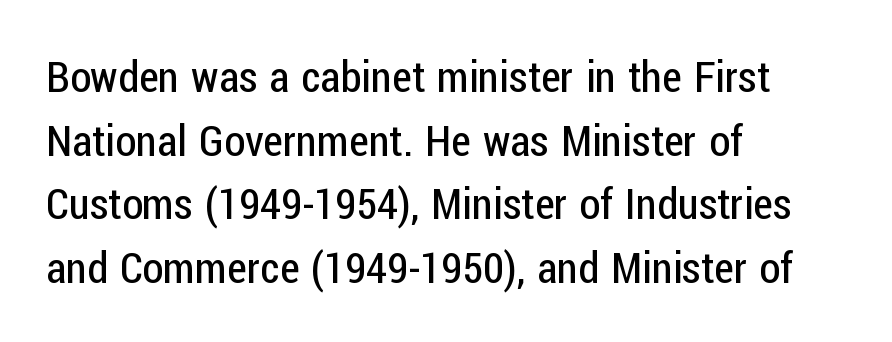
{"serif": "no", "italic": "no", "bold": "no", "weight": "regular", "width": "condensed", "stroke_contrast": "low", "x_height": "medium", "monospaced": "no", "underline": "no", "align": "left", "line_spacing": "normal", "line_spacing_ratio": 1.48, "letter_spacing": "normal", "letter_spacing_em": 0.0, "glyph_px": 43}
